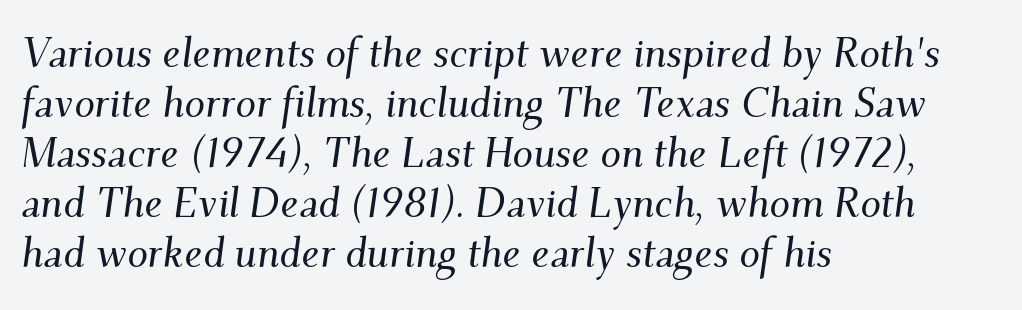
The image shows 41 px serif type, italic (leaning right); set left-aligned, line spacing 1.22x, normal letter spacing, not underlined; medium stroke contrast and a small x-height.
